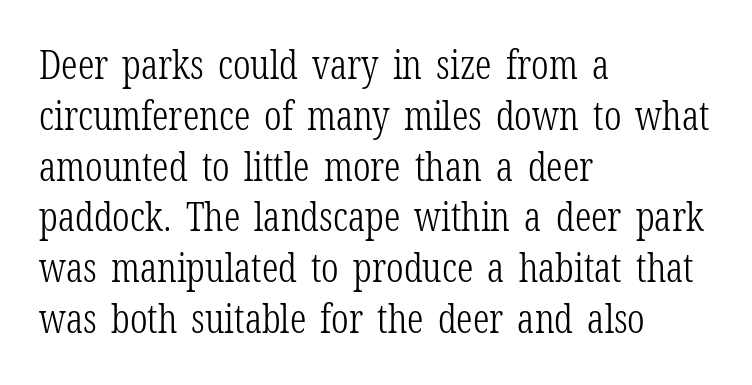
{"serif": "yes", "italic": "no", "bold": "no", "weight": "light", "width": "condensed", "stroke_contrast": "low", "x_height": "medium", "monospaced": "no", "underline": "no", "align": "left", "line_spacing": "normal", "line_spacing_ratio": 1.27, "letter_spacing": "normal", "letter_spacing_em": 0.0, "glyph_px": 40}
